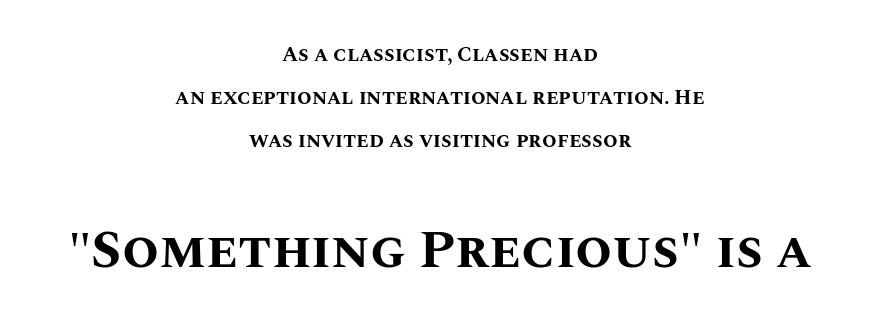
{"italic": "no", "bold": "yes", "weight": "bold", "width": "normal", "stroke_contrast": "medium", "x_height": "large", "monospaced": "no", "underline": "no", "align": "center", "line_spacing": "loose", "line_spacing_ratio": 2.05, "letter_spacing": "normal", "letter_spacing_em": 0.0, "larger_block": "second", "size_ratio": 2.52, "glyph_px": 53}
